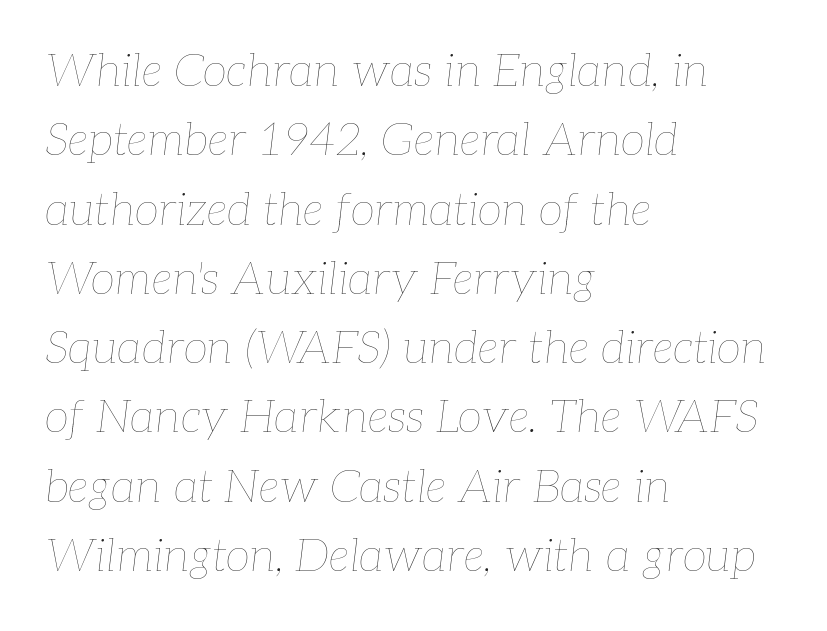
{"italic": "yes", "lean": "right", "slant_degrees": 7, "bold": "no", "weight": "thin", "width": "normal", "stroke_contrast": "low", "x_height": "medium", "monospaced": "no", "underline": "no", "align": "left", "line_spacing": "normal", "line_spacing_ratio": 1.54, "letter_spacing": "normal", "letter_spacing_em": 0.0, "glyph_px": 45}
